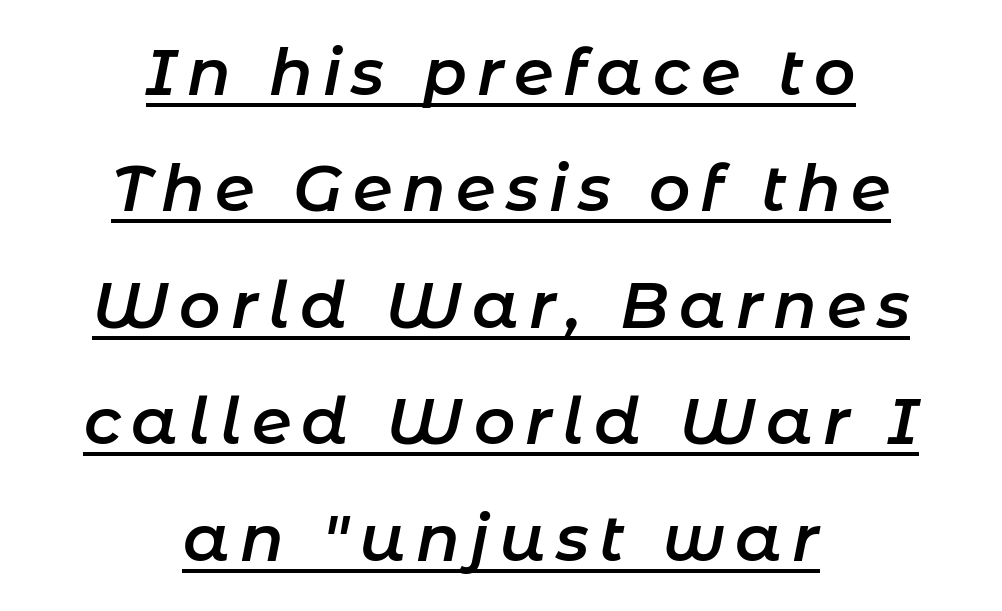
{"italic": "yes", "lean": "right", "slant_degrees": 11, "bold": "semi", "weight": "semibold", "width": "normal", "stroke_contrast": "low", "x_height": "medium", "monospaced": "no", "underline": "yes", "align": "center", "line_spacing_ratio": 1.82, "glyph_px": 64}
